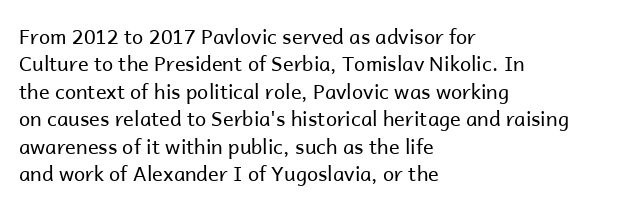
The image shows 20 px text type, upright; set left-aligned, normal line spacing (1.37x), normal letter spacing, not underlined.
